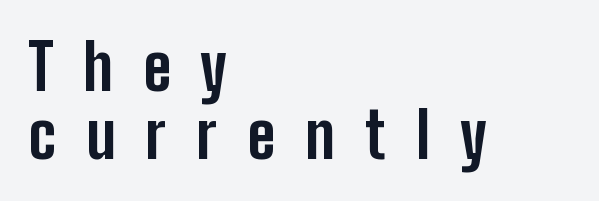
The image shows 64 px bold, condensed sans-serif type, upright; set left-aligned, tight line spacing (1.06x), unusually wide letter spacing (+0.47 em), not underlined; low stroke contrast and a medium x-height.
